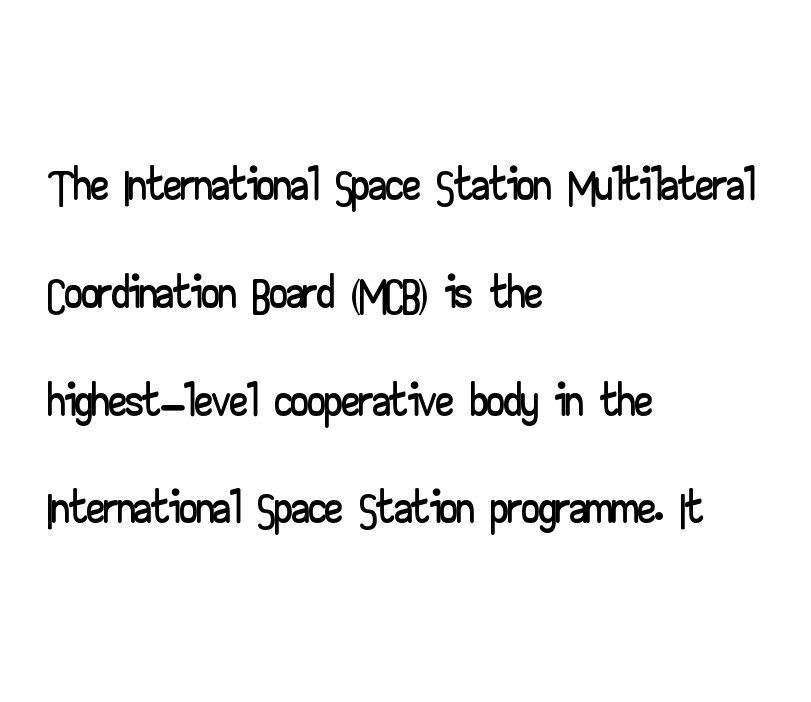
{"serif": "no", "italic": "no", "width": "wide", "stroke_contrast": "low", "x_height": "small", "monospaced": "no", "underline": "no", "align": "left", "line_spacing": "normal", "line_spacing_ratio": 1.54, "letter_spacing": "normal", "letter_spacing_em": 0.0, "glyph_px": 70}
